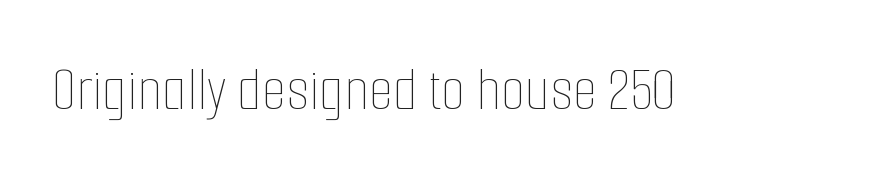
{"italic": "no", "bold": "no", "weight": "thin", "width": "condensed", "stroke_contrast": "low", "x_height": "medium", "monospaced": "no", "underline": "no", "letter_spacing": "normal", "letter_spacing_em": 0.0, "glyph_px": 63}
